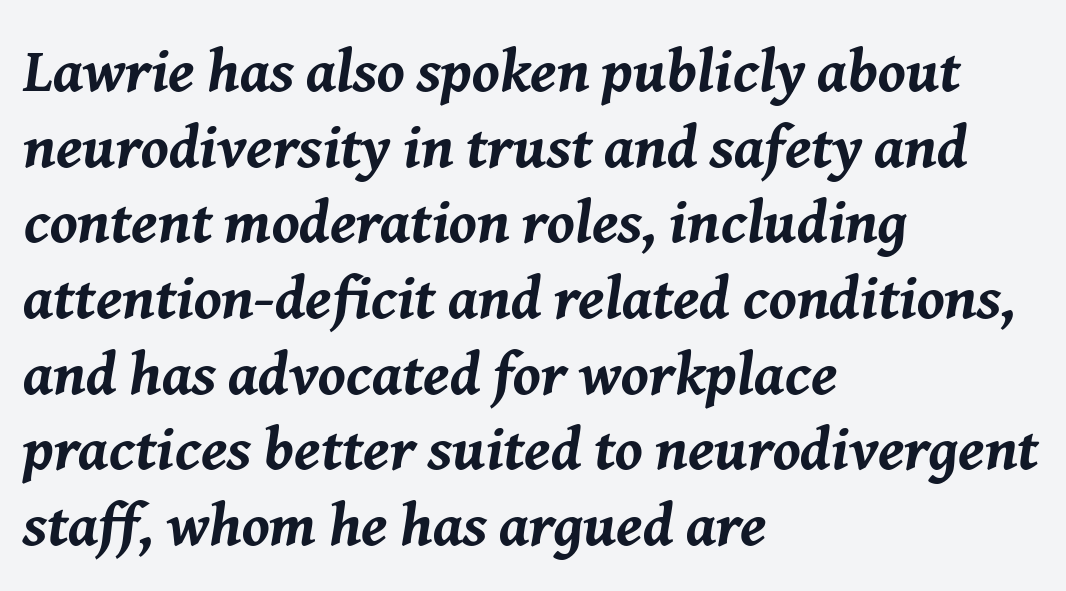
Character widths vary here, with narrow letters taking less room than wide ones. Here the glyphs are tracked normally, forming tight word shapes. Visually the block forms a straight wall on the left and a jagged coastline on the right. Tall strokes in this sample are angled rather than plumb. This is heavy type, rendered in bold.
